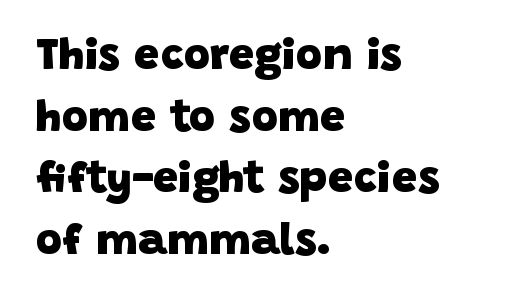
{"serif": "no", "bold": "yes", "weight": "heavy", "width": "normal", "stroke_contrast": "low", "x_height": "large", "monospaced": "no", "underline": "no", "align": "left", "line_spacing": "normal", "line_spacing_ratio": 1.37, "letter_spacing": "normal", "letter_spacing_em": 0.0, "glyph_px": 45}
